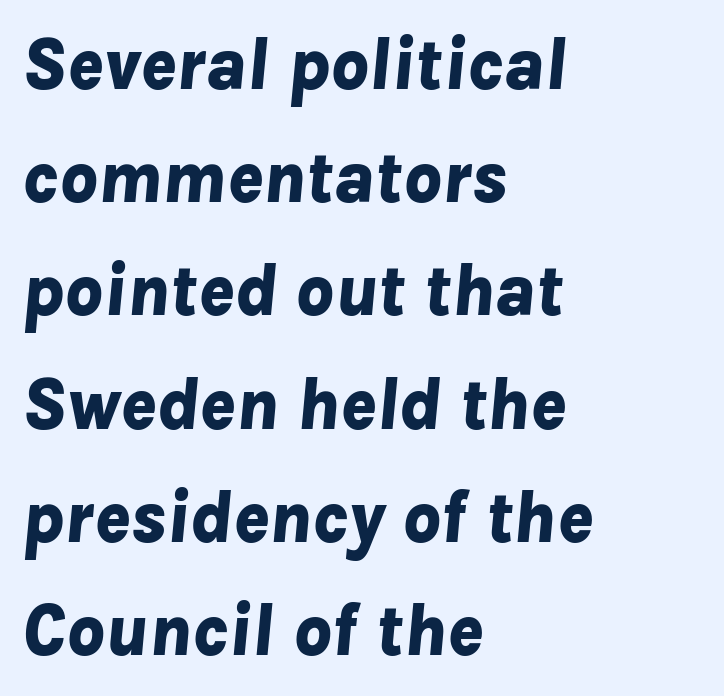
Q: Is the text bold? A: Yes.
Q: Is the text italic (slanted)? A: Yes, it leans right by about 8 degrees.
Q: Is the text underlined? A: No.
Q: How is the paragraph aligned? A: Left-aligned.
Q: Is the spacing between letters normal or unusually wide? A: Normal.
Q: Is the spacing between lines tight, normal or loose? A: Normal.
Q: Width (condensed, normal, or wide)? A: Normal.
Q: Stroke contrast? A: Low.
Q: x-height? A: Medium.
Q: Monospaced? A: No.
